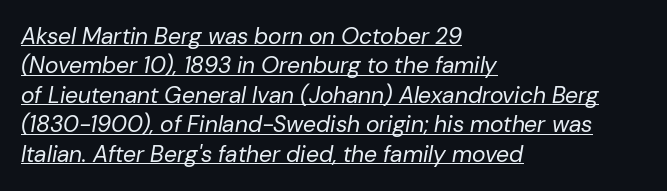
Q: Is the text bold? A: No.
Q: Is the text italic (slanted)? A: Yes, it leans right by about 10 degrees.
Q: Is the text underlined? A: Yes.
Q: How is the paragraph aligned? A: Left-aligned.
Q: Is the spacing between letters normal or unusually wide? A: Normal.
Q: Is the spacing between lines tight, normal or loose? A: Normal.
